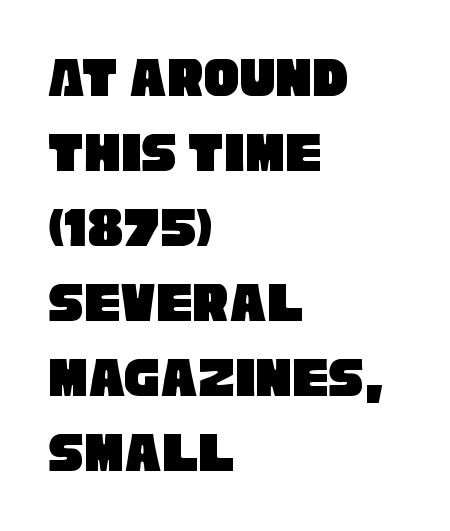
Q: Is the typeface a serif or a sans-serif typeface? A: Sans-serif.
Q: Is the text underlined? A: No.
Q: How is the paragraph aligned? A: Left-aligned.
Q: Is the spacing between letters normal or unusually wide? A: Normal.
Q: Is the spacing between lines tight, normal or loose? A: Normal.
Q: Width (condensed, normal, or wide)? A: Condensed.
Q: Stroke contrast? A: Low.
Q: x-height? A: Large.
Q: Monospaced? A: No.
